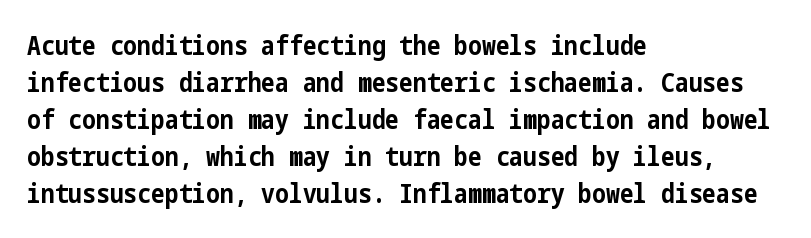
Q: Is the text bold? A: Yes.
Q: Is the text italic (slanted)? A: No, it is upright.
Q: Is the text underlined? A: No.
Q: How is the paragraph aligned? A: Left-aligned.
Q: Is the spacing between letters normal or unusually wide? A: Normal.
Q: Is the spacing between lines tight, normal or loose? A: Normal.
